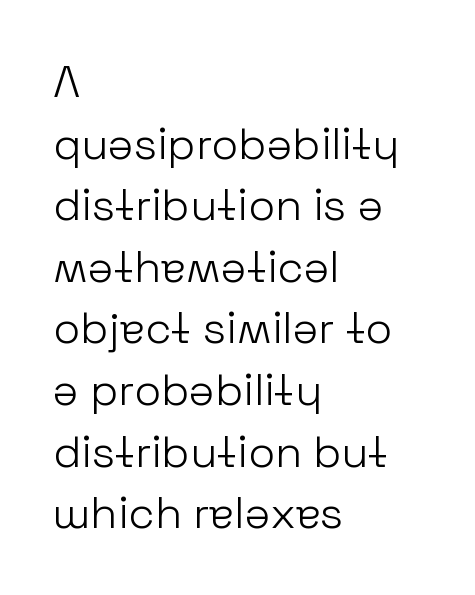
The letters sit at their default tracking, neither squeezed nor spread. The glyphs in this specimen are sans serif. Italic: no, the glyphs are upright roman. You could not count columns in this text — the font is proportionally spaced.
